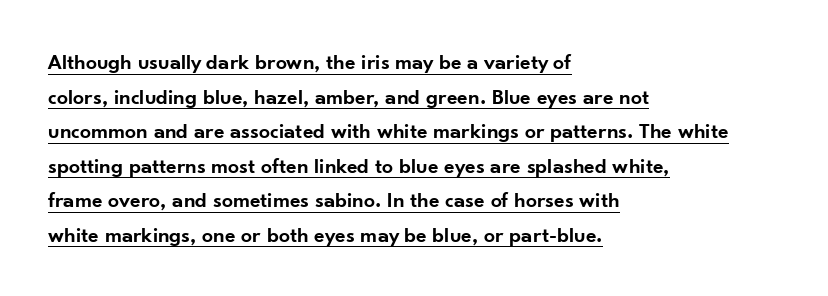
This sample carries an underscore along the baseline area. Normally led — the rows are evenly, conventionally spaced. The letters stand straight up with perfectly vertical stems. The rag falls on the right side of this text block. Glyph-to-glyph distance matches everyday printed text.
